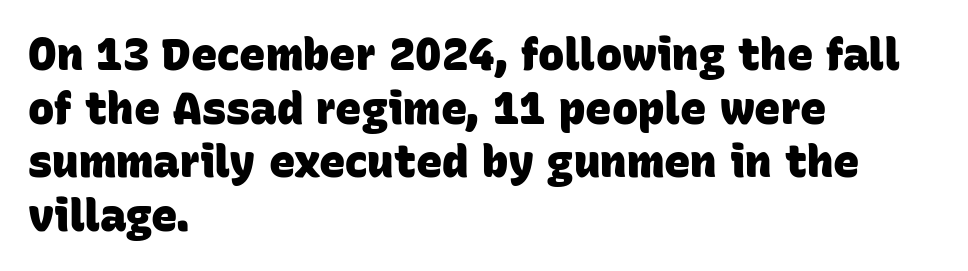
{"serif": "no", "bold": "yes", "weight": "heavy", "width": "normal", "stroke_contrast": "low", "x_height": "large", "monospaced": "no", "underline": "no", "align": "left", "line_spacing_ratio": 1.22, "letter_spacing": "normal", "letter_spacing_em": 0.0, "glyph_px": 44}
